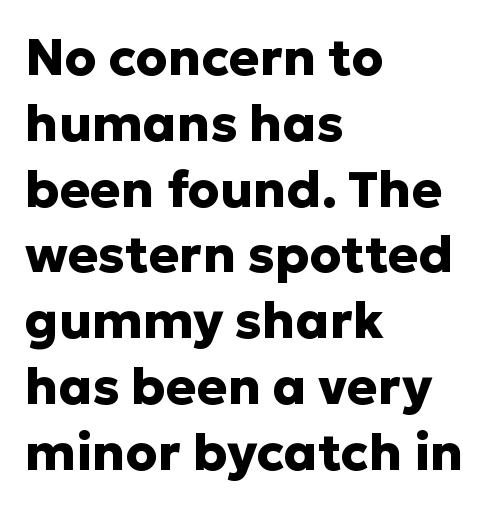
{"serif": "no", "italic": "no", "bold": "yes", "weight": "heavy", "width": "normal", "stroke_contrast": "low", "x_height": "medium", "monospaced": "no", "underline": "no", "align": "left", "line_spacing": "normal", "line_spacing_ratio": 1.29, "letter_spacing": "normal", "letter_spacing_em": 0.0, "glyph_px": 51}
